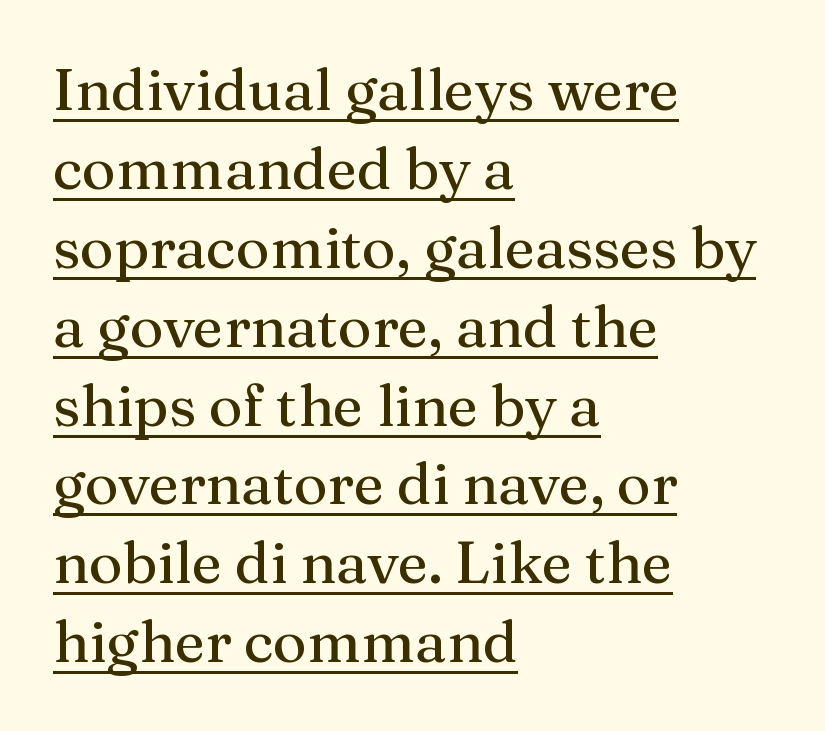
{"serif": "yes", "italic": "no", "width": "normal", "stroke_contrast": "medium", "x_height": "medium", "monospaced": "no", "underline": "yes", "align": "left", "line_spacing": "normal", "line_spacing_ratio": 1.36, "letter_spacing": "normal", "letter_spacing_em": 0.0, "glyph_px": 58}
